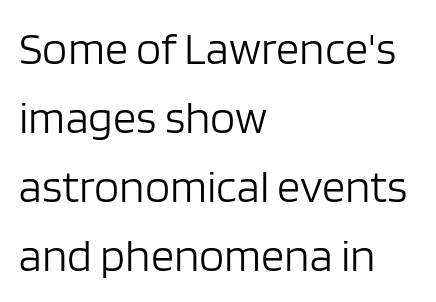
The image shows 46 px light sans-serif type, upright; set left-aligned, normal line spacing (1.5x), normal letter spacing, not underlined; low stroke contrast and a large x-height.
